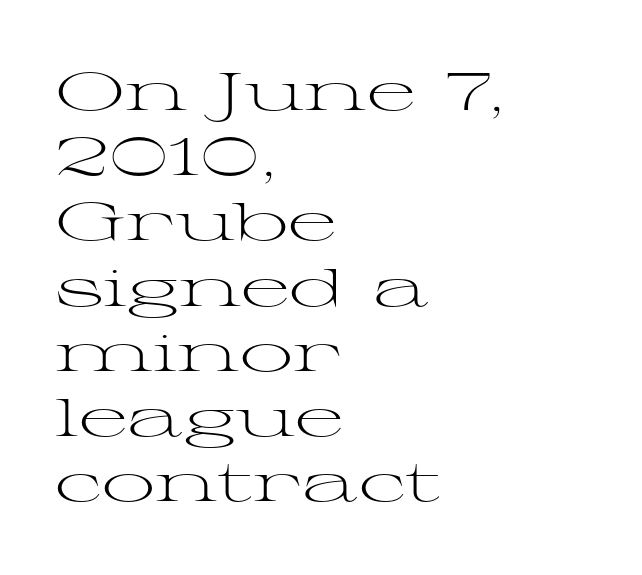
{"serif": "yes", "italic": "no", "bold": "no", "weight": "light", "width": "wide", "stroke_contrast": "medium", "x_height": "medium", "monospaced": "no", "underline": "no", "align": "left", "line_spacing_ratio": 1.23, "letter_spacing": "normal", "letter_spacing_em": 0.0, "glyph_px": 53}
